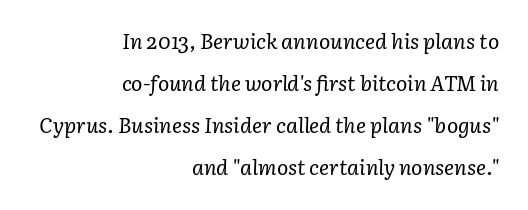
Rows of type keep a wide berth in the vertical direction. Honestly, there is no underline to notice here at all. The paragraph shown leans on its right margin. Is the letter spacing exaggerated? No — it looks like the ordinary default. Letters have the restrained weight of plain body copy at most. If you drew a line through each stem, it would be angled.
